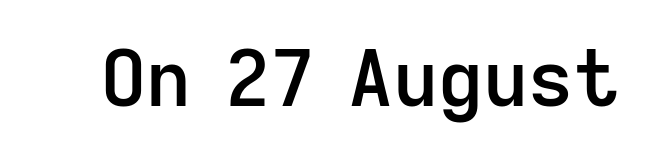
No extra tracking has been applied to these lines. To sum up the face: it is a sans, with no serifs. The axis of the letterforms is exactly vertical. Strokes here are thickened, but only to semibold level.
